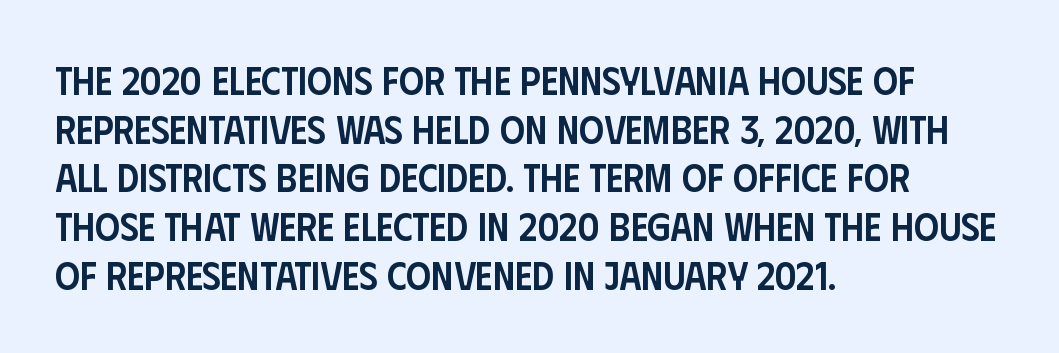
{"serif": "no", "italic": "no", "bold": "semi", "weight": "semibold", "width": "condensed", "stroke_contrast": "low", "x_height": "large", "monospaced": "no", "underline": "no", "align": "left", "line_spacing": "normal", "line_spacing_ratio": 1.25, "letter_spacing": "normal", "letter_spacing_em": 0.0, "glyph_px": 39}
